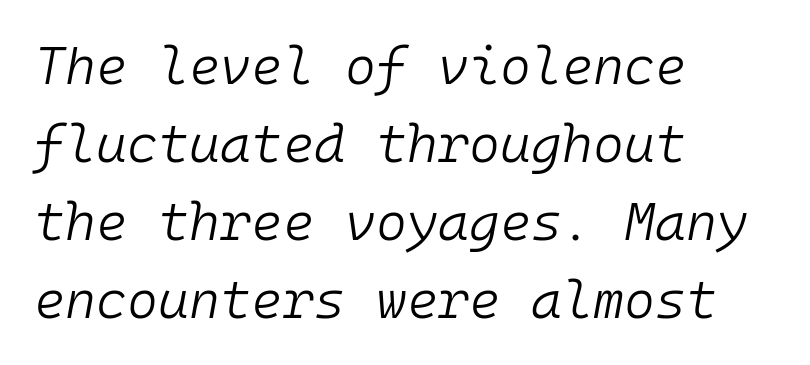
The image shows 53 px light type, italic (leaning right), monospaced; set left-aligned, normal line spacing (1.47x), normal letter spacing, not underlined; low stroke contrast and a medium x-height.
